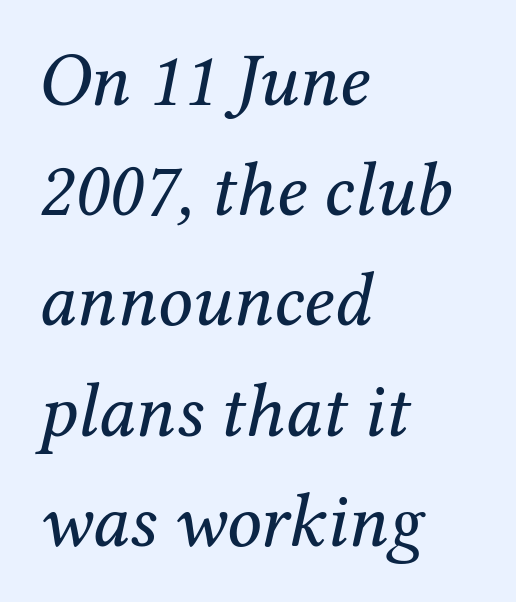
Q: Is the text bold? A: No.
Q: Is the text italic (slanted)? A: Yes, it leans right by about 12 degrees.
Q: Is the typeface a serif or a sans-serif typeface? A: Serif.
Q: Is the text underlined? A: No.
Q: How is the paragraph aligned? A: Left-aligned.
Q: Is the spacing between letters normal or unusually wide? A: Normal.
Q: Is the spacing between lines tight, normal or loose? A: Normal.
Q: Width (condensed, normal, or wide)? A: Normal.
Q: Stroke contrast? A: Medium.
Q: x-height? A: Medium.
Q: Monospaced? A: No.
